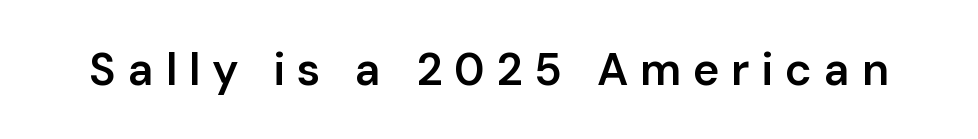
Q: Is the text bold? A: Semi-bold.
Q: Is the text italic (slanted)? A: No, it is upright.
Q: Is the typeface a serif or a sans-serif typeface? A: Sans-serif.
Q: Is the text underlined? A: No.
Q: Is the spacing between letters normal or unusually wide? A: Unusually wide.
Q: Width (condensed, normal, or wide)? A: Normal.
Q: Stroke contrast? A: Low.
Q: x-height? A: Medium.
Q: Monospaced? A: No.
